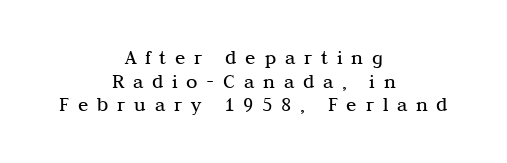
The image shows 21 px text type, upright; set centered, tight line spacing (1.13x), unusually wide letter spacing (+0.42 em), not underlined.
